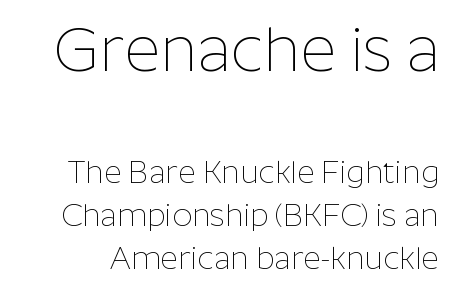
{"serif": "no", "italic": "no", "bold": "no", "weight": "thin", "width": "normal", "stroke_contrast": "low", "x_height": "medium", "monospaced": "no", "underline": "no", "line_spacing": "normal", "line_spacing_ratio": 1.38, "letter_spacing": "normal", "letter_spacing_em": 0.0, "larger_block": "first", "size_ratio": 2.0, "glyph_px": 62}
